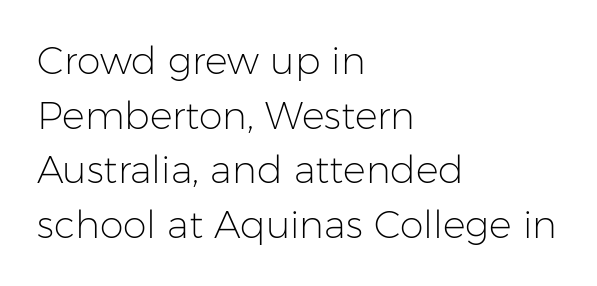
This sample has the flowing, uneven cadence of proportional lettering. Whoever set this chose a conventional vertical rhythm. Typeset ragged right — the left edge is the straight one. The typography opts for an upright posture over an oblique one. Spacing between characters is what you'd get straight out of the box.
